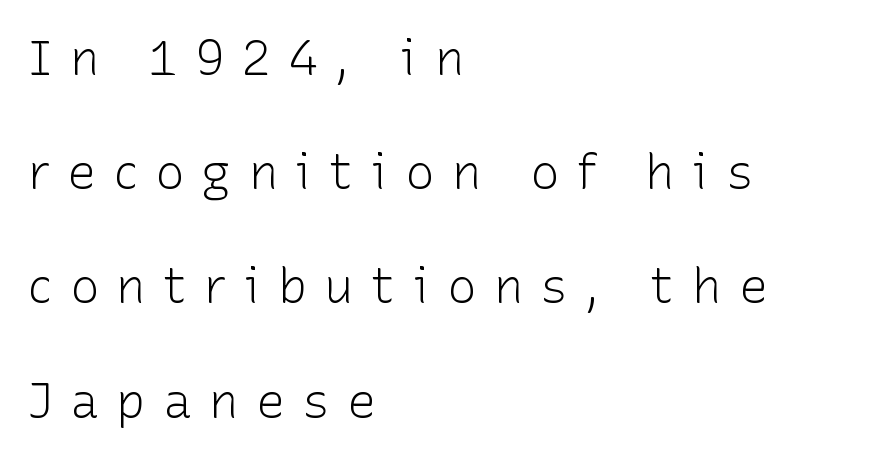
Q: Is the text bold? A: No.
Q: Is the text italic (slanted)? A: No, it is upright.
Q: Is the typeface a serif or a sans-serif typeface? A: Sans-serif.
Q: Is the text underlined? A: No.
Q: How is the paragraph aligned? A: Left-aligned.
Q: Is the spacing between letters normal or unusually wide? A: Unusually wide.
Q: Is the spacing between lines tight, normal or loose? A: Loose.
Q: Width (condensed, normal, or wide)? A: Normal.
Q: Stroke contrast? A: Low.
Q: x-height? A: Medium.
Q: Monospaced? A: No.
